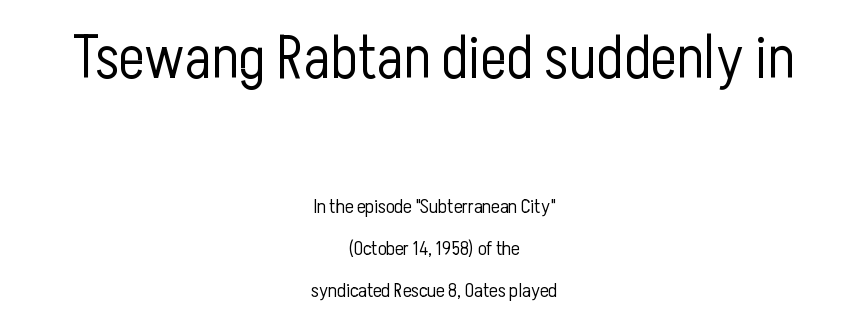
The image shows 61 px light, condensed sans-serif type, upright; set centered, loose line spacing (2.09x), normal letter spacing, not underlined; the first (top) block is 3.05x larger; low stroke contrast and a medium x-height.
